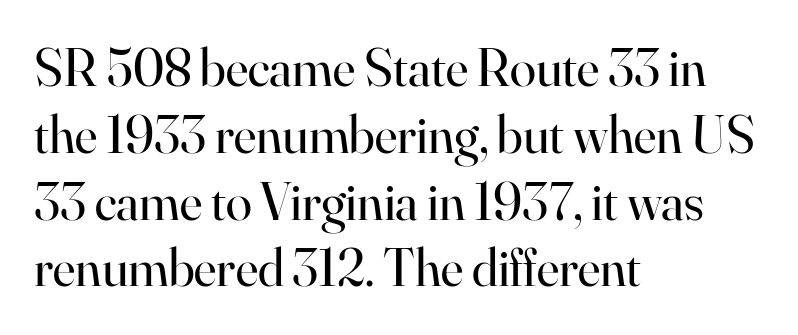
{"serif": "yes", "italic": "no", "bold": "no", "weight": "regular", "width": "normal", "stroke_contrast": "high", "x_height": "small", "monospaced": "no", "underline": "no", "align": "left", "line_spacing": "normal", "line_spacing_ratio": 1.26, "letter_spacing": "normal", "letter_spacing_em": 0.0, "glyph_px": 53}
